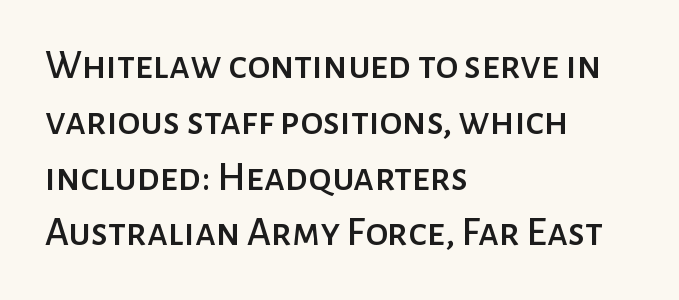
Q: Is the text italic (slanted)? A: No, it is upright.
Q: Is the typeface a serif or a sans-serif typeface? A: Sans-serif.
Q: Is the text underlined? A: No.
Q: How is the paragraph aligned? A: Left-aligned.
Q: Is the spacing between letters normal or unusually wide? A: Normal.
Q: Is the spacing between lines tight, normal or loose? A: Normal.
Q: Width (condensed, normal, or wide)? A: Normal.
Q: Stroke contrast? A: Low.
Q: x-height? A: Medium.
Q: Monospaced? A: No.
